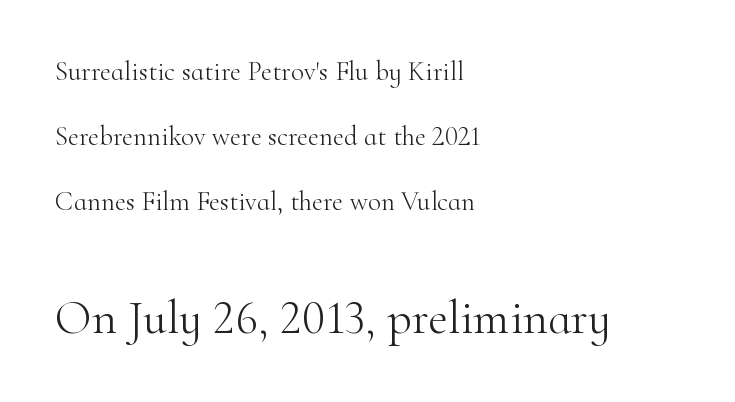
Look at the glyph heights: the lower group is clearly the bigger setting. Check the space under the baseline: it is left empty. You can tell from the footed stems that serif type was used. The paragraph has a hard left edge and a soft right edge. No italicization has been applied; the sample stays upright.
